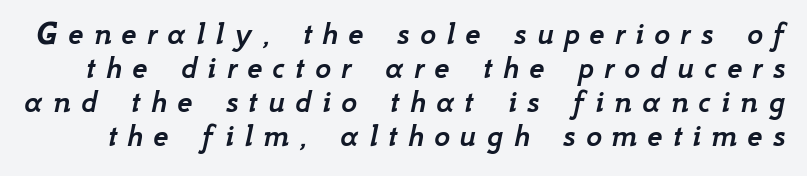
Q: Is the text italic (slanted)? A: Yes, it leans right by about 12 degrees.
Q: Is the text underlined? A: No.
Q: Is the spacing between letters normal or unusually wide? A: Unusually wide.
Q: Is the spacing between lines tight, normal or loose? A: Tight.
Q: Width (condensed, normal, or wide)? A: Normal.
Q: Stroke contrast? A: Low.
Q: x-height? A: Small.
Q: Monospaced? A: No.
